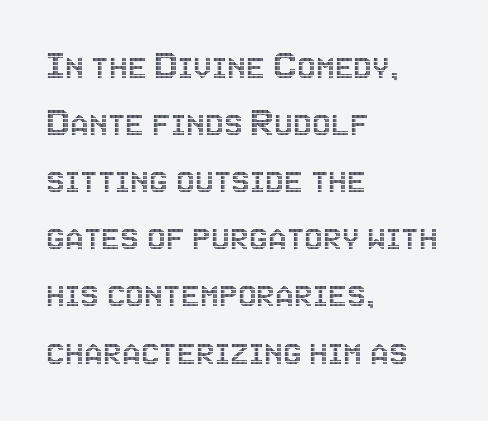
Type without underlining. Vertically, the passage feels balanced, rows spaced as you'd expect. Style check: upright. Nobody touched the tracking dial on this one. Varying glyph widths throughout — classic text-font behaviour. Line beginnings align vertically; line endings do not.
